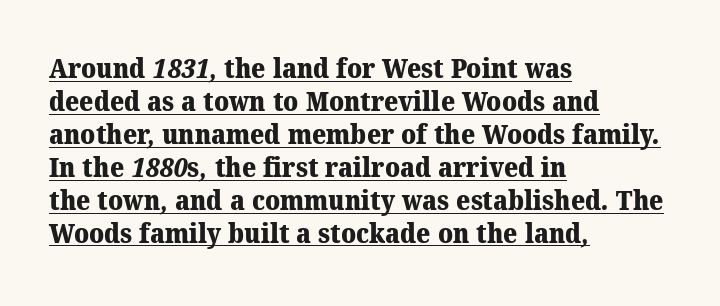
{"bold": "yes", "underline": "yes", "align": "left", "line_spacing_ratio": 1.22, "letter_spacing": "normal", "letter_spacing_em": 0.0, "glyph_px": 27}
